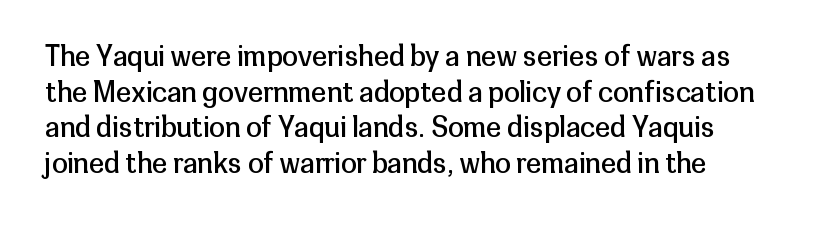
Q: Is the text bold? A: No.
Q: Is the text italic (slanted)? A: No, it is upright.
Q: Is the typeface a serif or a sans-serif typeface? A: Sans-serif.
Q: Is the text underlined? A: No.
Q: Is the spacing between letters normal or unusually wide? A: Normal.
Q: Is the spacing between lines tight, normal or loose? A: Normal.
Q: Width (condensed, normal, or wide)? A: Normal.
Q: Stroke contrast? A: Low.
Q: x-height? A: Medium.
Q: Monospaced? A: No.
